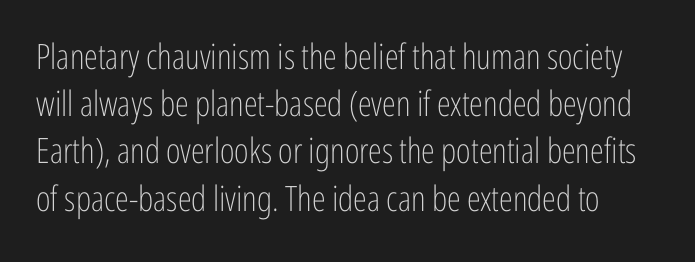
No italicization has been applied; the sample stays upright. Characters follow at the spacing the type designer built in. The zone under the glyphs is completely vacant. You could not count columns in this text — the font is proportionally spaced. The block of text has a typical density, with ordinary space between rows.
